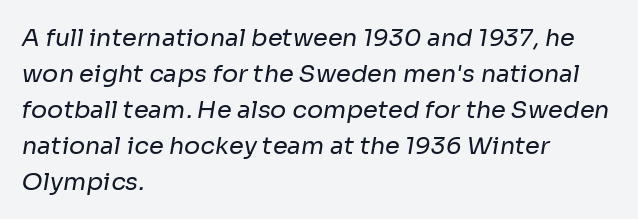
{"bold": "no", "underline": "no", "align": "left", "line_spacing": "normal", "line_spacing_ratio": 1.5, "letter_spacing": "normal", "letter_spacing_em": 0.0, "glyph_px": 24}
